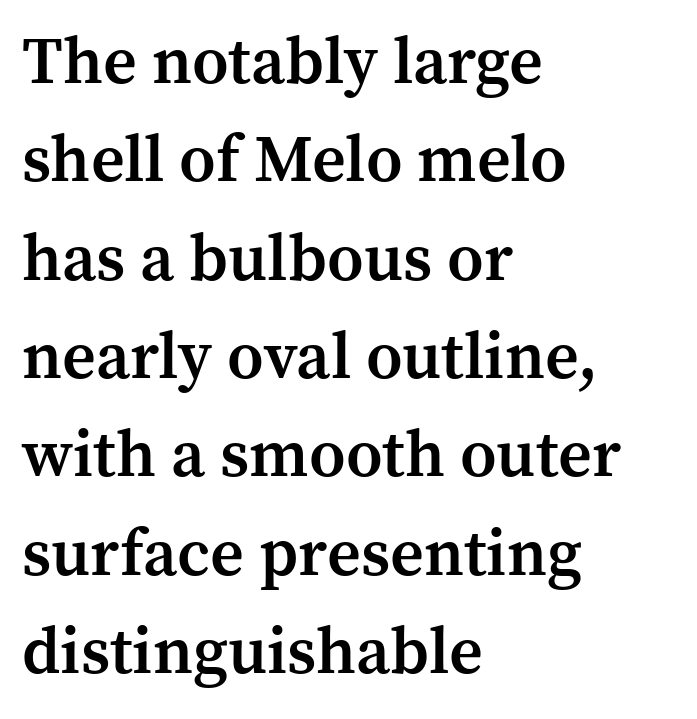
The image shows 66 px semibold serif type, upright; set left-aligned, normal line spacing (1.49x), normal letter spacing, not underlined; medium stroke contrast and a medium x-height.
